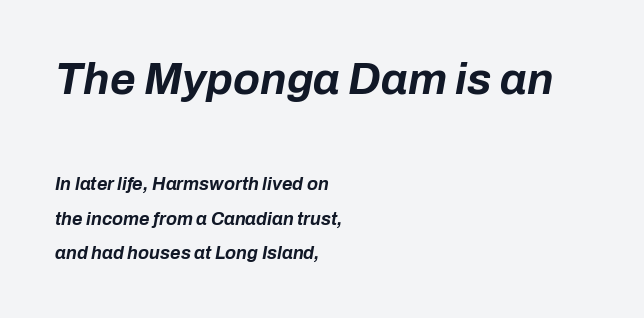
If you drew a line through each stem, it would be angled. Spacing between characters is what you'd get straight out of the box. Casual observation: everything's shoved over to the left. Reading top to bottom, the characters get smaller at the block break.
